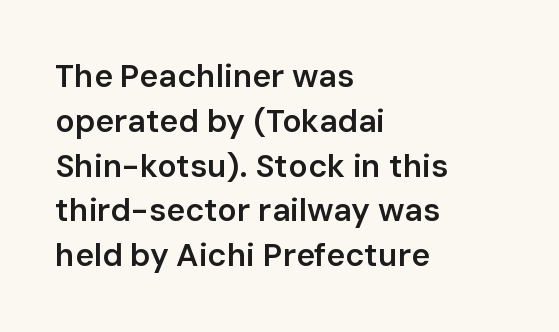
The image shows 32 px semibold sans-serif type, upright; set left-aligned, normal line spacing (1.4x), normal letter spacing, not underlined; low stroke contrast and a medium x-height.
